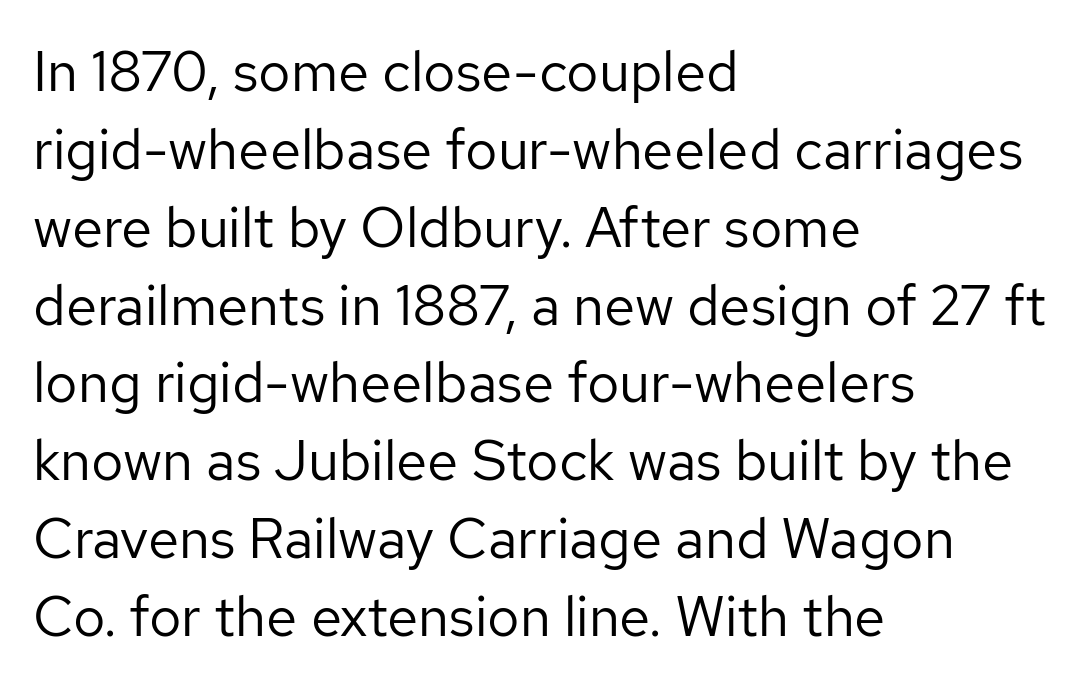
{"serif": "no", "italic": "no", "bold": "no", "weight": "regular", "width": "normal", "stroke_contrast": "low", "x_height": "medium", "monospaced": "no", "underline": "no", "align": "left", "line_spacing": "normal", "line_spacing_ratio": 1.39, "letter_spacing": "normal", "letter_spacing_em": 0.0, "glyph_px": 56}
